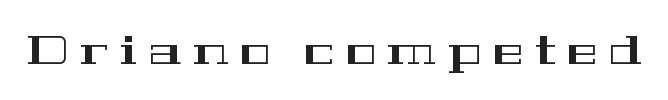
{"serif": "yes", "italic": "no", "width": "wide", "stroke_contrast": "high", "x_height": "medium", "monospaced": "no", "underline": "no", "letter_spacing": "wide", "letter_spacing_em": 0.28, "glyph_px": 41}
